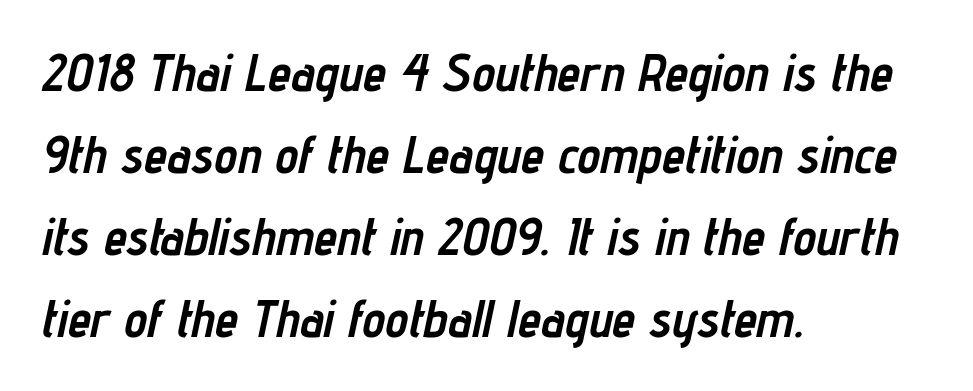
The image shows 52 px semibold, condensed type, italic (leaning right); set left-aligned, normal line spacing (1.58x), normal letter spacing, not underlined; low stroke contrast and a medium x-height.
